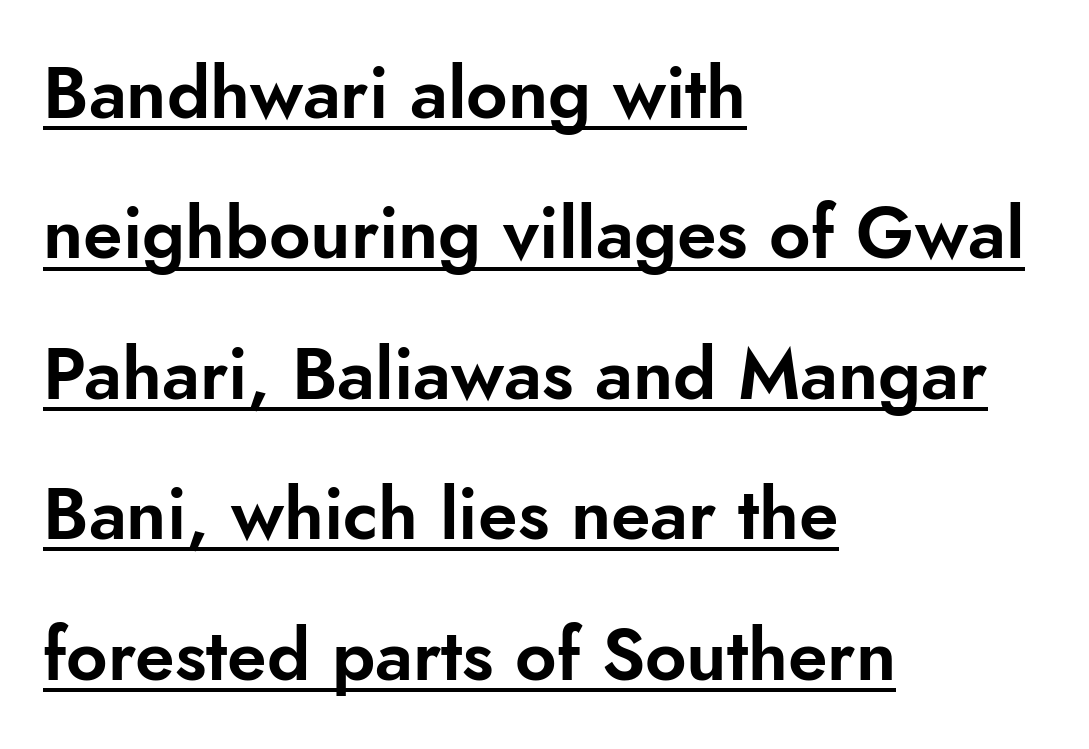
The image shows 72 px sans-serif type, upright; set left-aligned, loose line spacing (1.95x), normal letter spacing, underlined; low stroke contrast and a small x-height.
